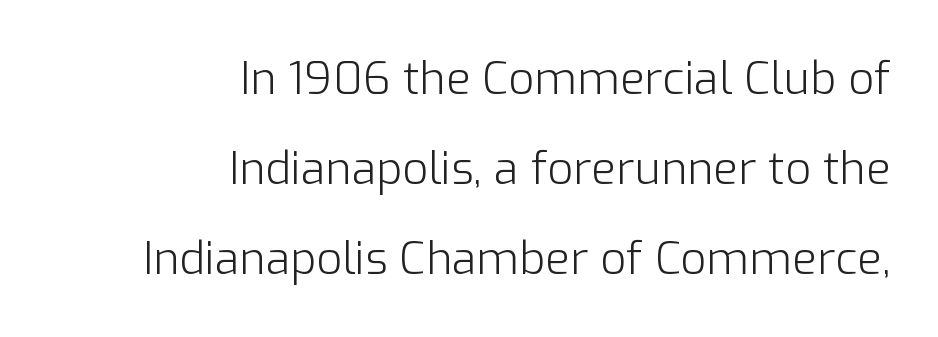
Q: Is the text bold? A: No.
Q: Is the text italic (slanted)? A: No, it is upright.
Q: Is the typeface a serif or a sans-serif typeface? A: Sans-serif.
Q: Is the text underlined? A: No.
Q: How is the paragraph aligned? A: Right-aligned.
Q: Is the spacing between letters normal or unusually wide? A: Normal.
Q: Is the spacing between lines tight, normal or loose? A: Loose.
Q: Width (condensed, normal, or wide)? A: Normal.
Q: Stroke contrast? A: Low.
Q: x-height? A: Medium.
Q: Monospaced? A: No.
